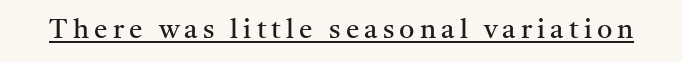
This is not heavy type; no bold has been used. A roman cut, with each character standing at attention. Is there an underline? Yes — a line sits under the letters.
